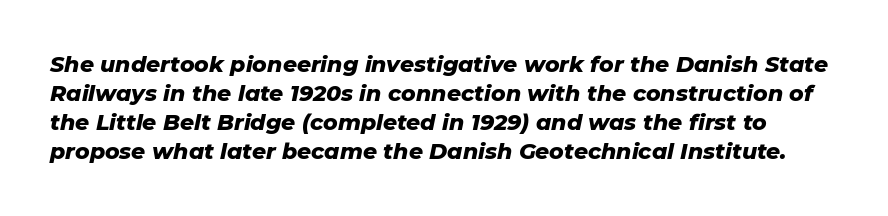
The image shows 22 px bold type, italic (leaning right); set normal line spacing (1.32x), normal letter spacing, not underlined.
